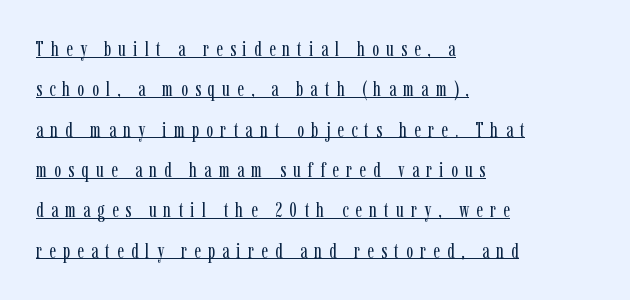
{"italic": "no", "bold": "no", "underline": "yes", "align": "left", "line_spacing": "loose", "line_spacing_ratio": 1.92, "letter_spacing": "wide", "letter_spacing_em": 0.34, "glyph_px": 21}
